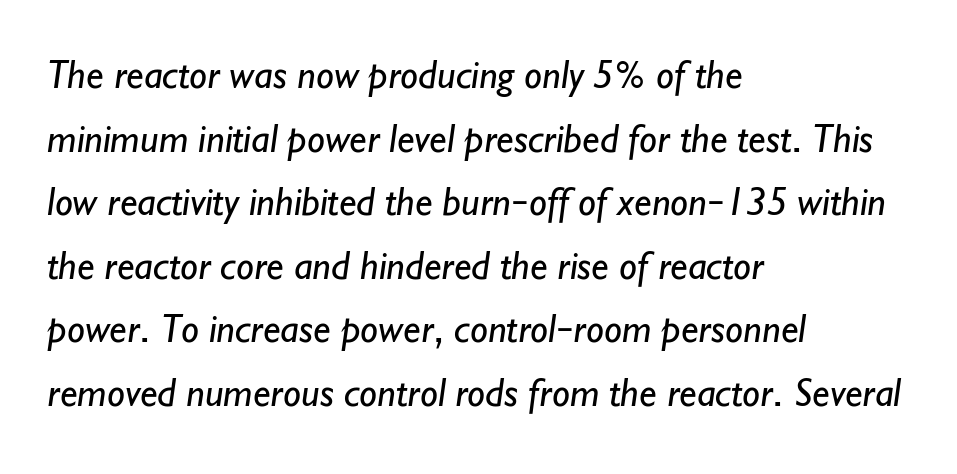
The image shows 40 px regular-weight sans-serif type; set left-aligned, normal line spacing (1.59x), normal letter spacing, not underlined; low stroke contrast and a small x-height.
